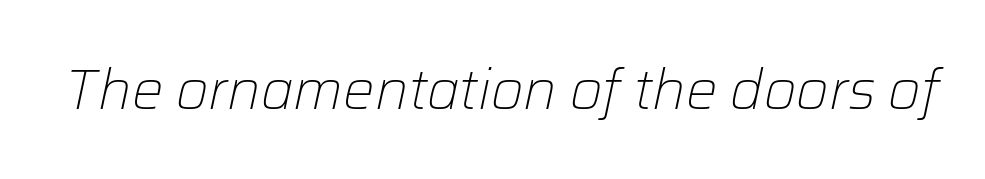
{"italic": "yes", "lean": "right", "slant_degrees": 12, "bold": "no", "weight": "light", "width": "normal", "stroke_contrast": "low", "x_height": "medium", "monospaced": "no", "underline": "no", "letter_spacing": "normal", "letter_spacing_em": 0.0, "glyph_px": 56}
